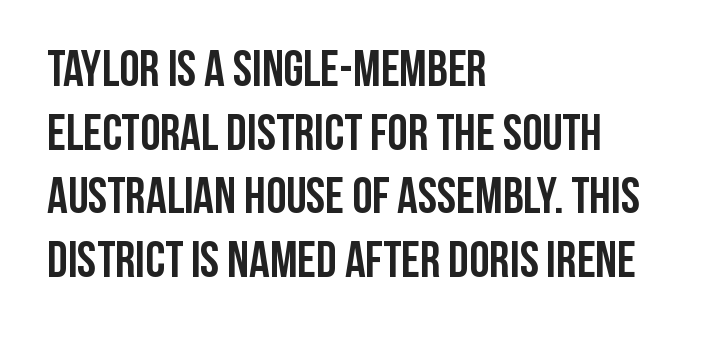
Type without underlining. Emphasis by weight is at full strength: bold. In terms of letterspacing, this is plain default setting. The paragraph has a hard left edge and a soft right edge. Character widths vary here, with narrow letters taking less room than wide ones.
